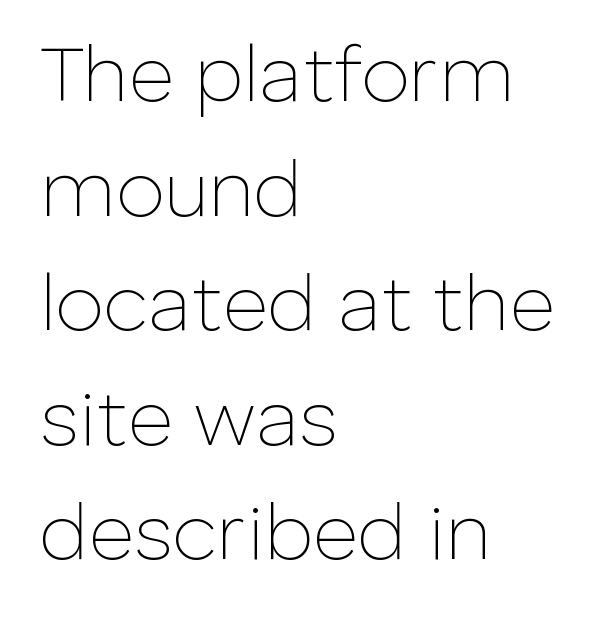
{"serif": "no", "italic": "no", "bold": "no", "weight": "thin", "width": "normal", "stroke_contrast": "low", "x_height": "medium", "monospaced": "no", "underline": "no", "align": "left", "line_spacing": "normal", "line_spacing_ratio": 1.45, "letter_spacing": "normal", "letter_spacing_em": 0.0, "glyph_px": 79}
